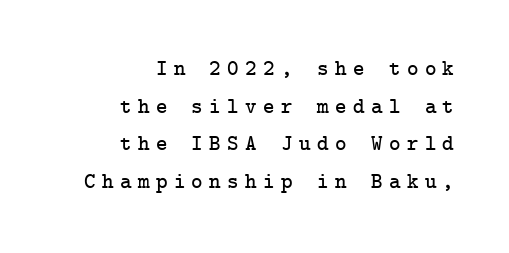
{"italic": "no", "underline": "no", "align": "right", "line_spacing_ratio": 1.71, "letter_spacing": "wide", "letter_spacing_em": 0.29, "glyph_px": 22}
